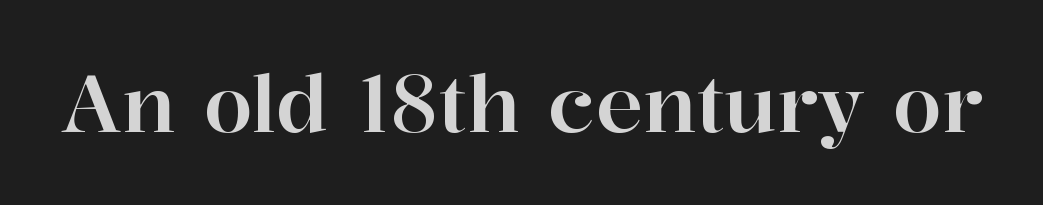
The image shows 79 px serif type, upright; set normal letter spacing, not underlined; high stroke contrast and a medium x-height.
